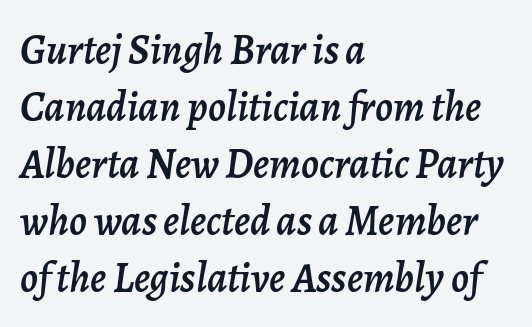
Each letter keeps its own natural width here, so spacing adapts to shape. No word sits above an underline. Which margin do the lines hug? The left one — the right edge is uneven. If you drew a line through each stem, it would be angled.
